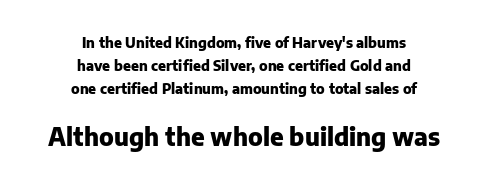
Line spacing here is normal. You get the small type first, then a jump to larger type. The typography opts for an upright posture over an oblique one. The space directly below the letters is spotless. Characters follow at the spacing the type designer built in. Typographic density is high because the face is bold.
